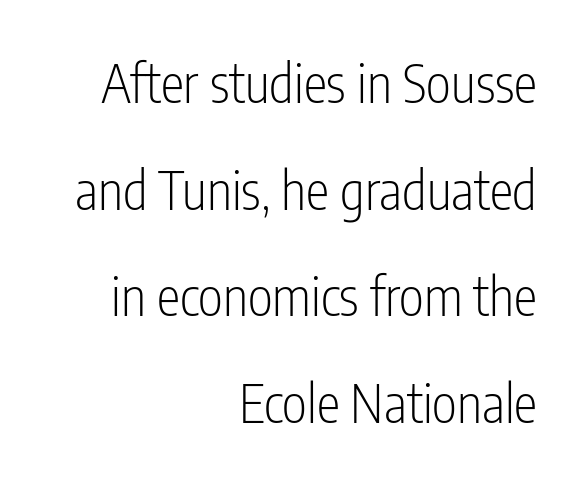
The image shows 53 px light, condensed sans-serif type, upright; set right-aligned, loose line spacing (2.01x), normal letter spacing, not underlined; low stroke contrast and a medium x-height.
